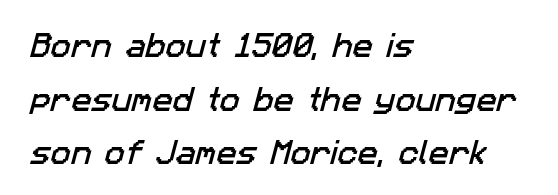
Q: Is the text underlined? A: No.
Q: How is the paragraph aligned? A: Left-aligned.
Q: Is the spacing between letters normal or unusually wide? A: Normal.
Q: Is the spacing between lines tight, normal or loose? A: Loose.
